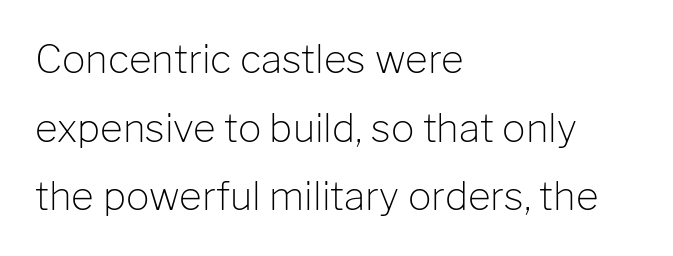
How are the letters spaced? Ordinarily, with no added tracking. Weight: regular or lighter. Italic: no, the glyphs are upright roman. Line beginnings align vertically; line endings do not.
